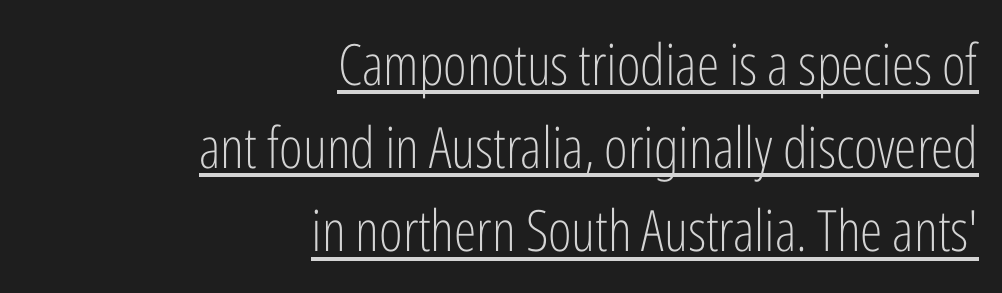
{"serif": "no", "italic": "no", "bold": "no", "weight": "light", "width": "condensed", "stroke_contrast": "low", "x_height": "medium", "monospaced": "no", "underline": "yes", "align": "right", "line_spacing": "normal", "line_spacing_ratio": 1.46, "letter_spacing": "normal", "letter_spacing_em": 0.0, "glyph_px": 57}
